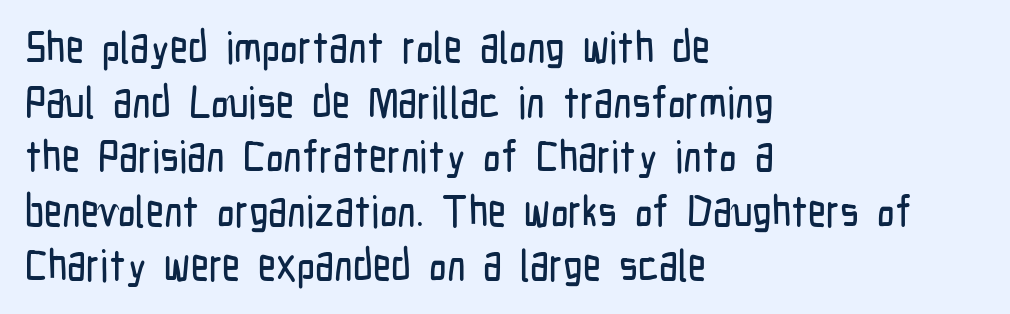
Q: Is the text italic (slanted)? A: No, it is upright.
Q: Is the typeface a serif or a sans-serif typeface? A: Sans-serif.
Q: Is the text underlined? A: No.
Q: How is the paragraph aligned? A: Left-aligned.
Q: Is the spacing between letters normal or unusually wide? A: Normal.
Q: Width (condensed, normal, or wide)? A: Condensed.
Q: Stroke contrast? A: Low.
Q: x-height? A: Medium.
Q: Monospaced? A: No.
